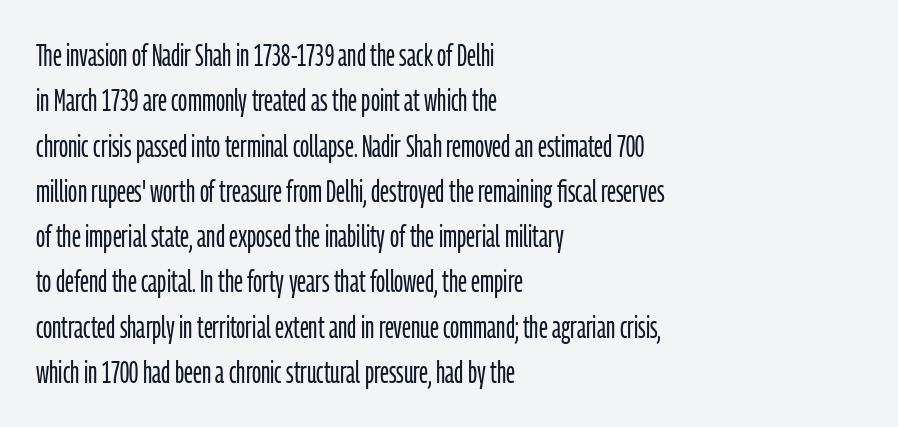
The image shows 30 px light, condensed sans-serif type, upright; set left-aligned, normal line spacing (1.51x), normal letter spacing, not underlined; low stroke contrast and a medium x-height.
